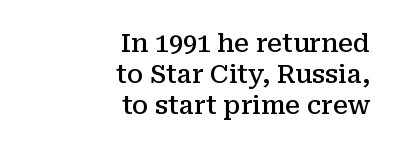
Compared with a flush-left layout, this one pins lines to the opposite, right side. Honestly, the row spacing looks completely unremarkable. Bold? Not quite — semibold, heavier than regular but stopping short. In terms of letterspacing, this is plain default setting.
